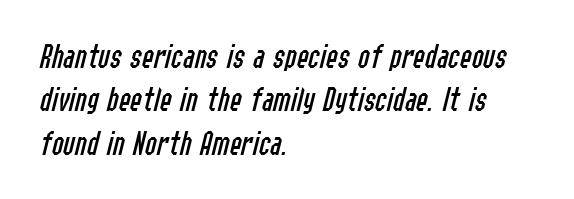
{"italic": "yes", "lean": "right", "slant_degrees": 14, "bold": "no", "weight": "regular", "width": "condensed", "stroke_contrast": "low", "x_height": "medium", "monospaced": "no", "underline": "no", "align": "left", "line_spacing_ratio": 1.24, "letter_spacing": "normal", "letter_spacing_em": 0.0, "glyph_px": 35}
